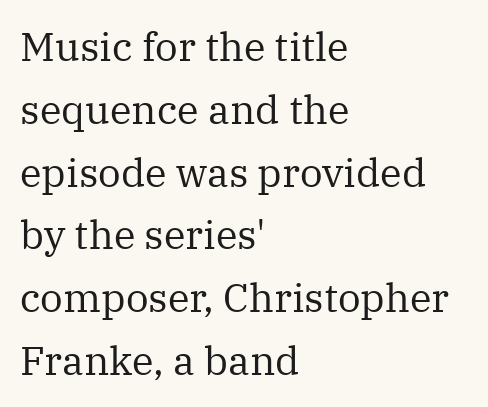
The image shows 40 px regular-weight serif type, upright; set left-aligned, normal line spacing (1.57x), normal letter spacing, not underlined; medium stroke contrast and a medium x-height.
